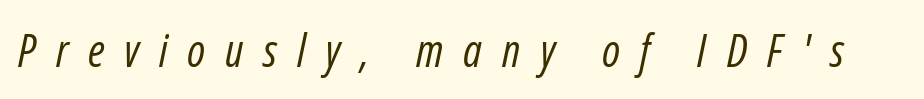
{"italic": "yes", "lean": "right", "slant_degrees": 12, "bold": "no", "weight": "regular", "width": "condensed", "stroke_contrast": "low", "x_height": "medium", "monospaced": "no", "underline": "no", "letter_spacing": "wide", "letter_spacing_em": 0.44, "glyph_px": 45}
